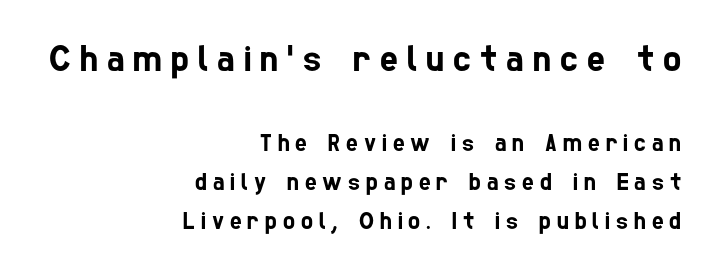
{"serif": "no", "width": "condensed", "stroke_contrast": "low", "x_height": "medium", "monospaced": "no", "underline": "no", "align": "right", "line_spacing": "normal", "line_spacing_ratio": 1.56, "letter_spacing": "wide", "letter_spacing_em": 0.24, "larger_block": "first", "size_ratio": 1.52, "glyph_px": 38}
